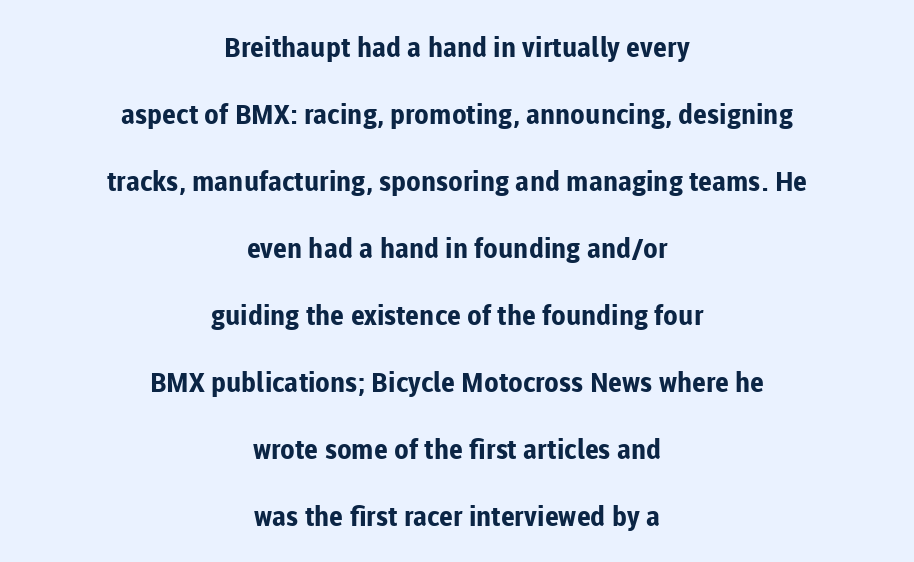
You can tell it's not italic because the verticals are truly vertical. Heavy-handed strokes throughout: this text is bold. How are the letters spaced? Ordinarily, with no added tracking. Line starts and ends both wander, symmetrically.
